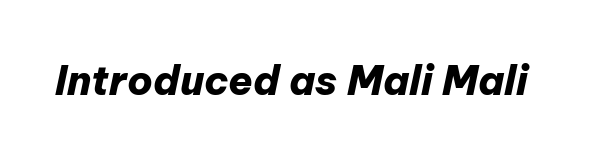
Lines of text with bare space underneath. This rendering leaves character spacing at its baseline value. Every letter is thick-stroked: bold, no question. The typography opts for an oblique posture over an upright one. The letters advance in unequal steps, a hallmark of proportional type.
